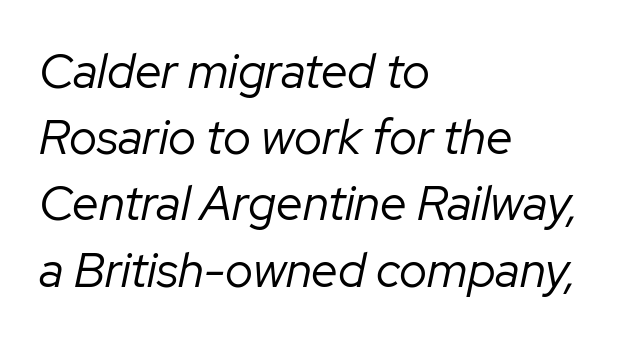
{"italic": "yes", "lean": "right", "slant_degrees": 12, "bold": "no", "weight": "regular", "width": "normal", "stroke_contrast": "low", "x_height": "medium", "monospaced": "no", "underline": "no", "align": "left", "line_spacing": "normal", "line_spacing_ratio": 1.38, "letter_spacing": "normal", "letter_spacing_em": 0.0, "glyph_px": 48}
